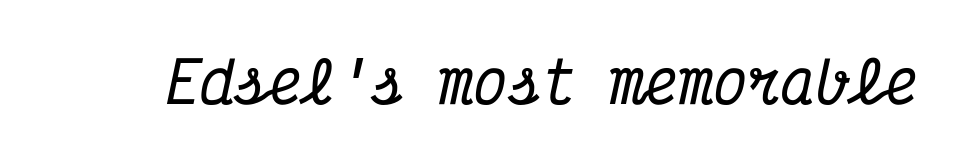
Q: Is the text italic (slanted)? A: Yes, it leans right by about 12 degrees.
Q: Is the typeface a serif or a sans-serif typeface? A: Serif.
Q: Is the text underlined? A: No.
Q: Is the spacing between letters normal or unusually wide? A: Normal.
Q: Width (condensed, normal, or wide)? A: Condensed.
Q: Stroke contrast? A: Medium.
Q: x-height? A: Medium.
Q: Monospaced? A: Yes.
